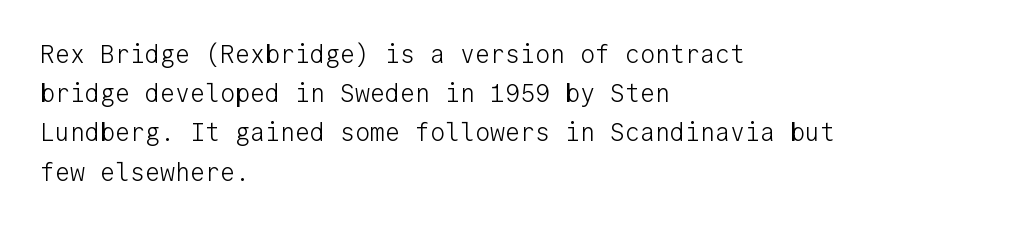
Is this a heavy cut? Hardly; it is regular or lighter. In CSS terms this would be text-align: left. Words appear dense and cohesive because spacing is normal. The gap between lines stays unmarked. Reading down the column, the eye jumps a familiar distance to each next line. This is roman type, the default non-slanted kind.
